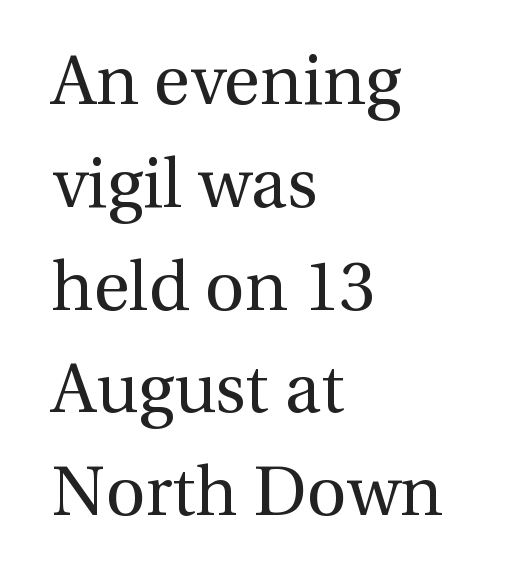
Q: Is the text bold? A: No.
Q: Is the text italic (slanted)? A: No, it is upright.
Q: Is the typeface a serif or a sans-serif typeface? A: Serif.
Q: Is the text underlined? A: No.
Q: How is the paragraph aligned? A: Left-aligned.
Q: Is the spacing between letters normal or unusually wide? A: Normal.
Q: Is the spacing between lines tight, normal or loose? A: Normal.
Q: Width (condensed, normal, or wide)? A: Normal.
Q: x-height? A: Medium.
Q: Monospaced? A: No.
